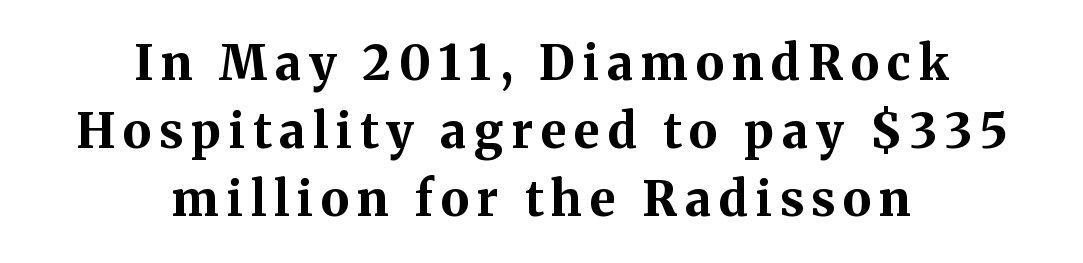
The image shows 48 px bold serif type, upright; set centered, normal line spacing (1.42x), not underlined; medium stroke contrast and a medium x-height.
